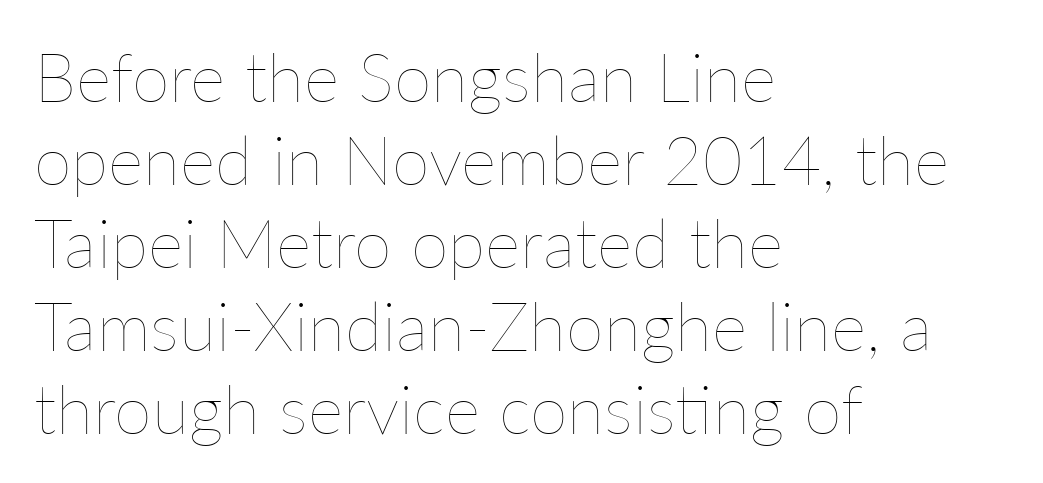
{"italic": "no", "bold": "no", "weight": "thin", "width": "normal", "stroke_contrast": "low", "x_height": "medium", "monospaced": "no", "underline": "no", "align": "left", "line_spacing_ratio": 1.22, "letter_spacing": "normal", "letter_spacing_em": 0.0, "glyph_px": 68}
